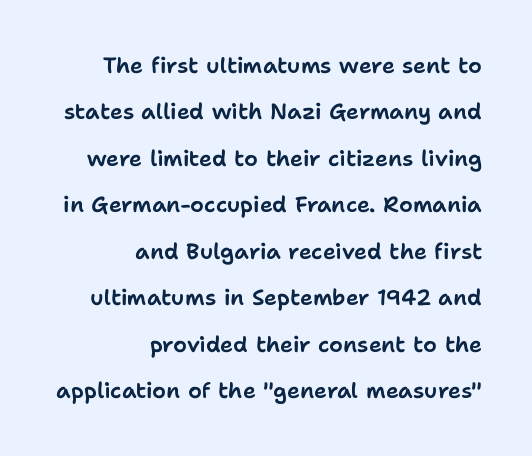
{"italic": "no", "underline": "no", "align": "right", "line_spacing": "loose", "line_spacing_ratio": 2.11, "letter_spacing": "normal", "letter_spacing_em": 0.0, "glyph_px": 22}
